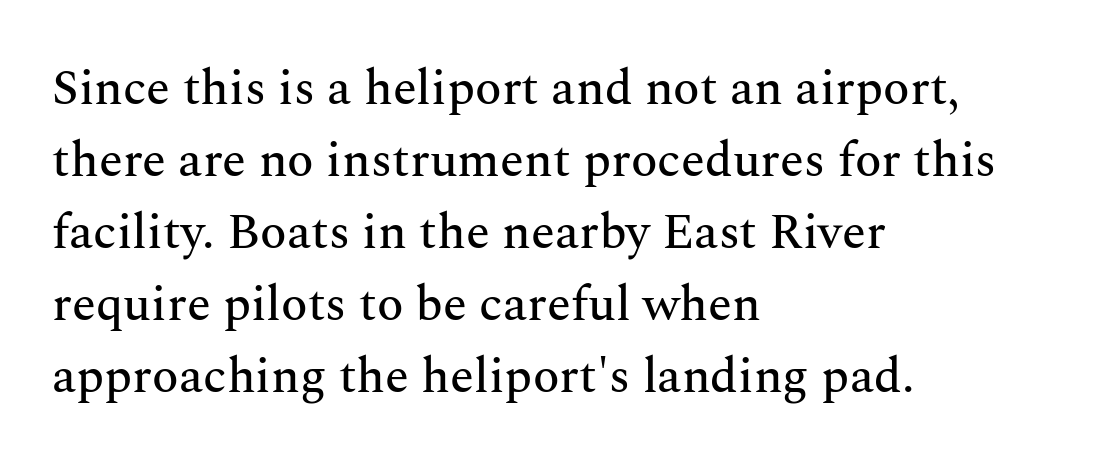
{"serif": "yes", "italic": "no", "width": "normal", "stroke_contrast": "medium", "x_height": "medium", "monospaced": "no", "underline": "no", "align": "left", "line_spacing": "normal", "line_spacing_ratio": 1.47, "letter_spacing": "normal", "letter_spacing_em": 0.0, "glyph_px": 49}
